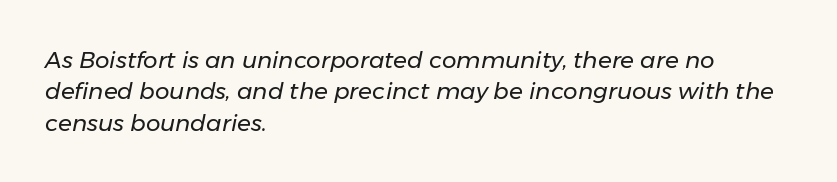
Q: Is the text bold? A: No.
Q: Is the text italic (slanted)? A: Yes, it leans right by about 11 degrees.
Q: Is the text underlined? A: No.
Q: How is the paragraph aligned? A: Left-aligned.
Q: Is the spacing between letters normal or unusually wide? A: Normal.
Q: Is the spacing between lines tight, normal or loose? A: Normal.
